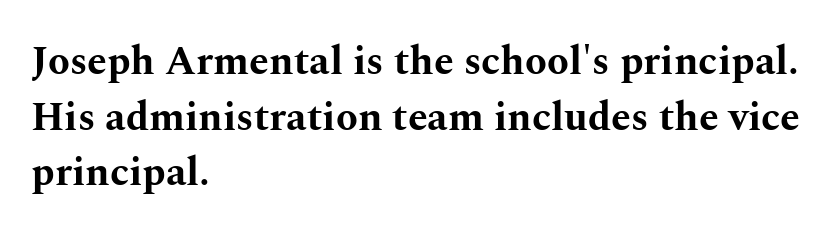
The image shows 40 px bold, wide serif type, upright; set left-aligned, normal line spacing (1.39x), normal letter spacing, not underlined; medium stroke contrast and a medium x-height.
